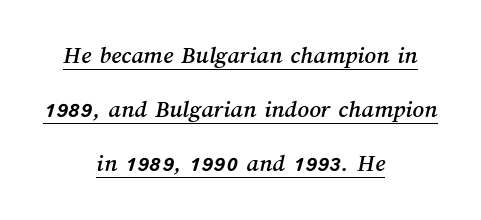
Loosely led — the rows are spread out. Each word holds together tightly as a unit, with standard inter-letter gaps. Underline: present. Notice how the passage keeps no hard edge, just a central spine.
